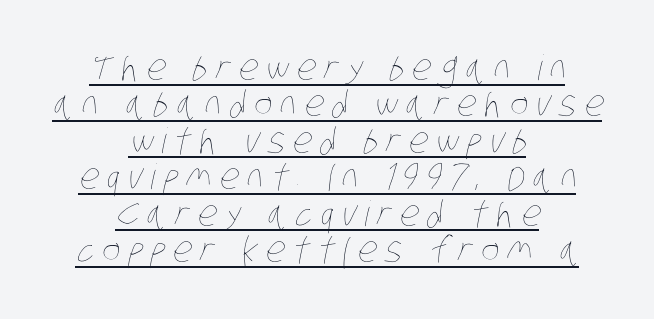
{"bold": "no", "weight": "thin", "width": "condensed", "stroke_contrast": "low", "x_height": "large", "monospaced": "no", "underline": "yes", "align": "center", "line_spacing": "tight", "line_spacing_ratio": 1.04, "letter_spacing": "wide", "letter_spacing_em": 0.23, "glyph_px": 35}
